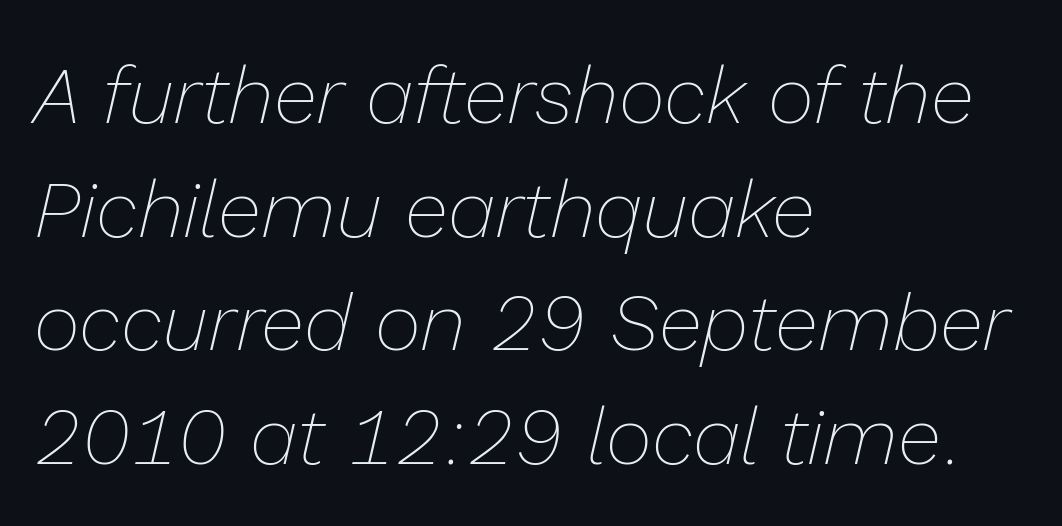
{"italic": "yes", "lean": "right", "slant_degrees": 13, "bold": "no", "weight": "thin", "width": "normal", "stroke_contrast": "low", "x_height": "medium", "monospaced": "no", "underline": "no", "align": "left", "line_spacing": "normal", "line_spacing_ratio": 1.42, "letter_spacing": "normal", "letter_spacing_em": 0.0, "glyph_px": 80}
